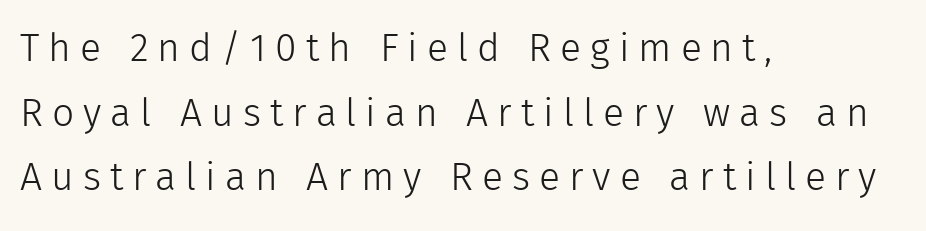
{"serif": "no", "italic": "no", "bold": "no", "weight": "light", "width": "normal", "x_height": "medium", "monospaced": "no", "underline": "no", "align": "left", "line_spacing": "normal", "line_spacing_ratio": 1.66, "letter_spacing": "wide", "letter_spacing_em": 0.23, "glyph_px": 39}
